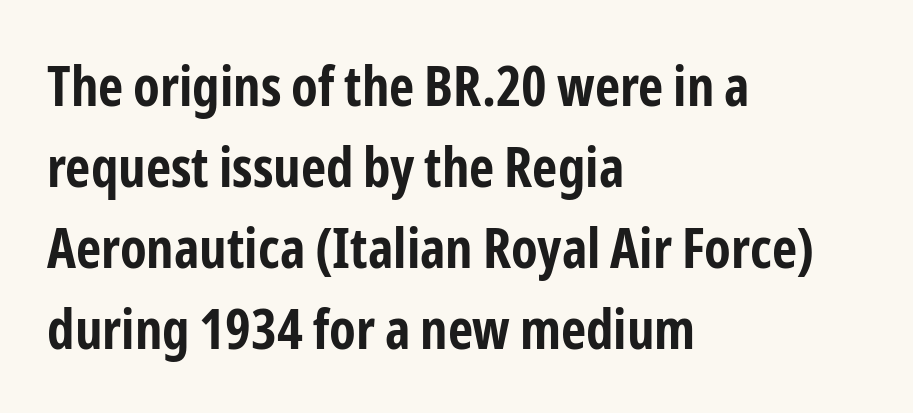
Only glyphs here, with clear space below each row. The rows are spaced the way most documents space them. Emphasis by weight is at full strength: bold. In CSS terms this would be text-align: left.
